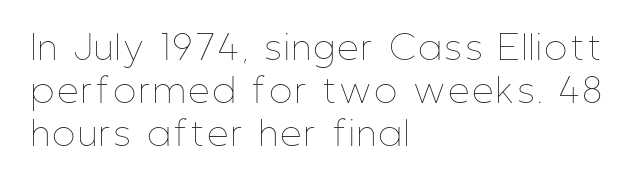
{"italic": "no", "bold": "no", "weight": "thin", "width": "condensed", "stroke_contrast": "low", "x_height": "medium", "monospaced": "no", "underline": "no", "align": "left", "line_spacing": "normal", "line_spacing_ratio": 1.3, "glyph_px": 33}
